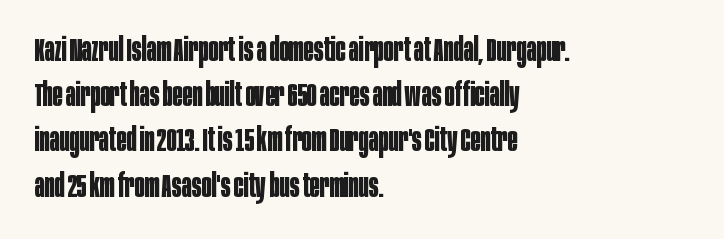
Italic: no, the glyphs are upright roman. The face used here is a sans, in the tradition of grotesques and geometrics. The zone under the glyphs is completely vacant. Typesetter's note: full bold, strokes at maximum text heaviness. The passage shown has conventional tracking throughout. Vertically, the passage feels balanced, rows spaced as you'd expect.
